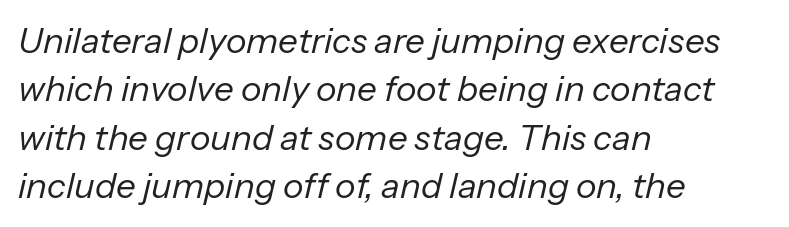
Q: Is the text bold? A: No.
Q: Is the text italic (slanted)? A: Yes, it leans right by about 13 degrees.
Q: Is the text underlined? A: No.
Q: How is the paragraph aligned? A: Left-aligned.
Q: Is the spacing between letters normal or unusually wide? A: Normal.
Q: Is the spacing between lines tight, normal or loose? A: Normal.
Q: Width (condensed, normal, or wide)? A: Normal.
Q: Stroke contrast? A: Low.
Q: x-height? A: Medium.
Q: Monospaced? A: No.
